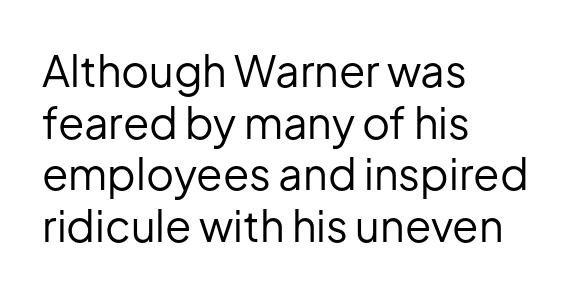
The image shows 43 px regular-weight sans-serif type, upright; set left-aligned, line spacing 1.2x, normal letter spacing, not underlined; low stroke contrast and a medium x-height.
